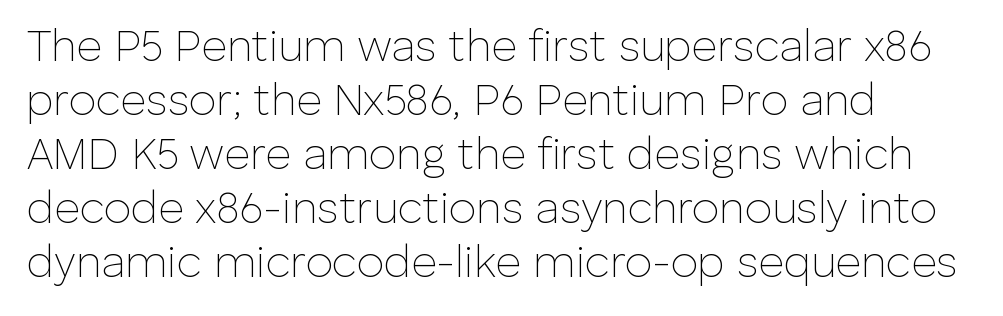
{"serif": "no", "italic": "no", "bold": "no", "weight": "thin", "width": "normal", "stroke_contrast": "low", "x_height": "medium", "monospaced": "no", "underline": "no", "align": "left", "line_spacing_ratio": 1.23, "letter_spacing": "normal", "letter_spacing_em": 0.0, "glyph_px": 44}
